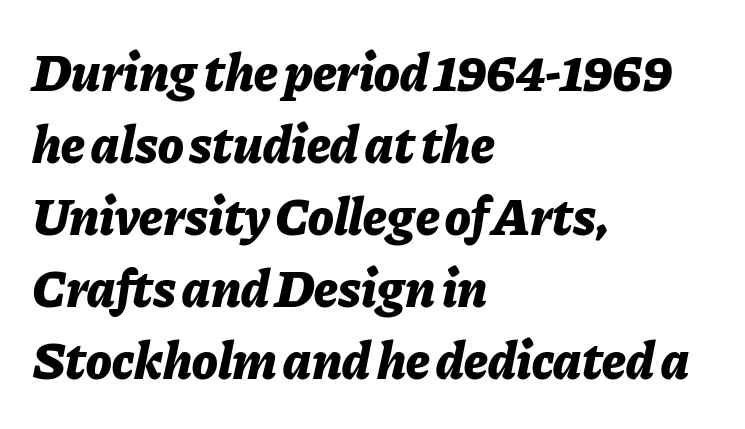
This rendering features lettering with no underline. An italicized treatment has been applied to the whole sample. Each glyph is drawn with heavy, bold strokes. Compared with a centered layout, this one pins lines to the left instead. Looks like regular typesetting: each glyph gets only the width it needs. Leading: standard.
